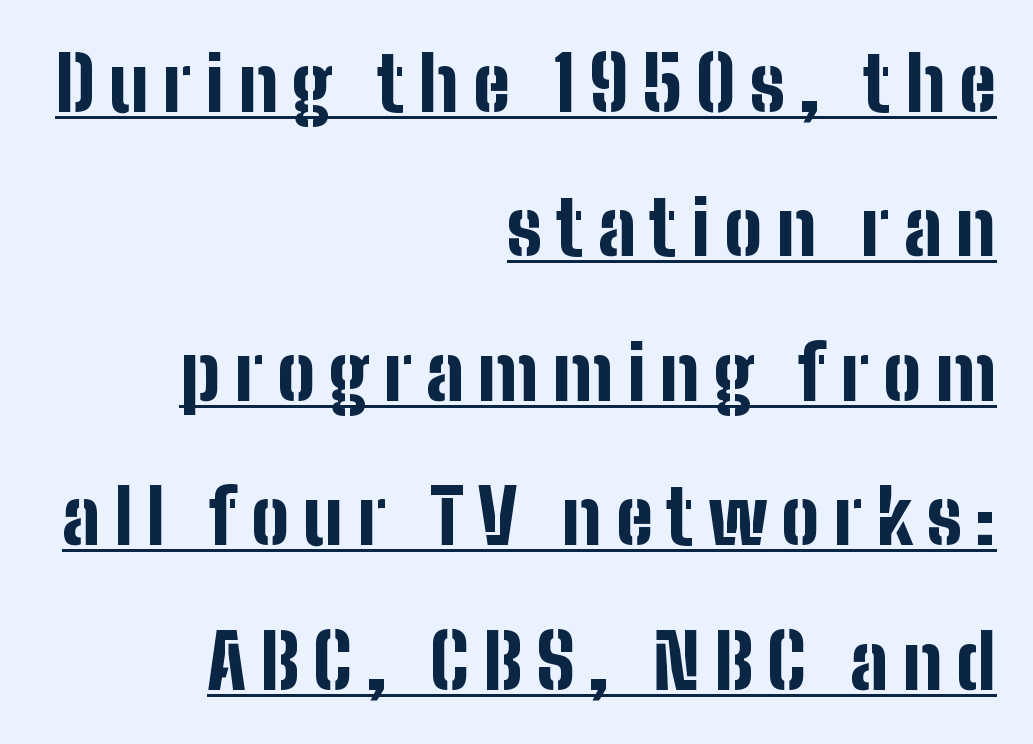
Q: Is the text bold? A: Yes.
Q: Is the text italic (slanted)? A: No, it is upright.
Q: Is the typeface a serif or a sans-serif typeface? A: Sans-serif.
Q: Is the text underlined? A: Yes.
Q: How is the paragraph aligned? A: Right-aligned.
Q: Is the spacing between lines tight, normal or loose? A: Loose.
Q: Width (condensed, normal, or wide)? A: Condensed.
Q: Stroke contrast? A: Low.
Q: x-height? A: Medium.
Q: Monospaced? A: No.
